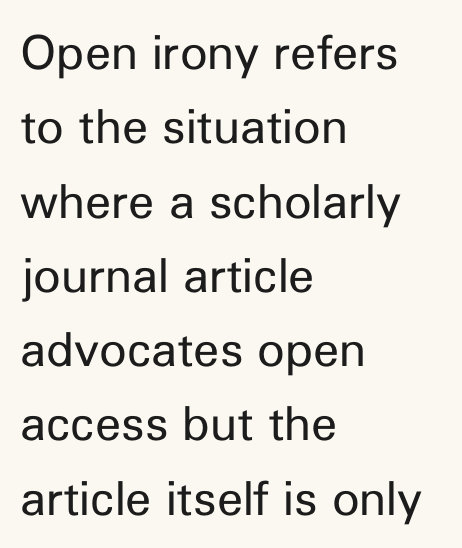
{"serif": "no", "italic": "no", "bold": "no", "weight": "regular", "width": "normal", "stroke_contrast": "low", "x_height": "medium", "monospaced": "no", "underline": "no", "align": "left", "line_spacing": "normal", "line_spacing_ratio": 1.58, "letter_spacing": "normal", "letter_spacing_em": 0.0, "glyph_px": 47}
